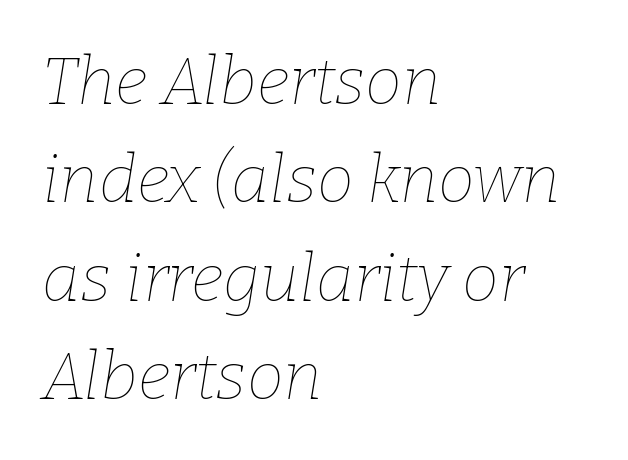
{"italic": "yes", "lean": "right", "slant_degrees": 9, "bold": "no", "weight": "thin", "width": "normal", "stroke_contrast": "low", "x_height": "medium", "monospaced": "no", "underline": "no", "align": "left", "line_spacing": "normal", "line_spacing_ratio": 1.49, "letter_spacing": "normal", "letter_spacing_em": 0.0, "glyph_px": 66}
